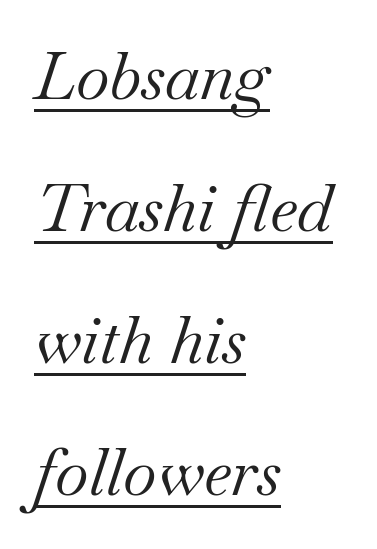
Q: Is the text bold? A: No.
Q: Is the text italic (slanted)? A: Yes, it leans right by about 18 degrees.
Q: Is the typeface a serif or a sans-serif typeface? A: Serif.
Q: Is the text underlined? A: Yes.
Q: How is the paragraph aligned? A: Left-aligned.
Q: Is the spacing between letters normal or unusually wide? A: Normal.
Q: Is the spacing between lines tight, normal or loose? A: Loose.
Q: Width (condensed, normal, or wide)? A: Normal.
Q: Stroke contrast? A: Medium.
Q: x-height? A: Small.
Q: Monospaced? A: No.
